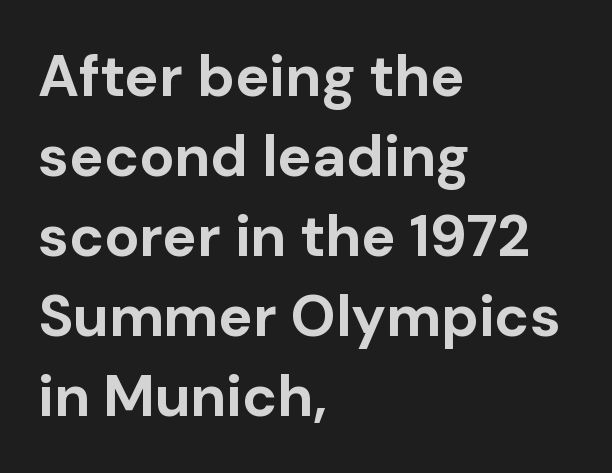
The ragged edge is on the right, which tells us the setting is flush left. Vertically, the passage feels balanced, rows spaced as you'd expect. Students, this is bold: see how much ink each stroke carries. Glance below the letters and you will spot only blank space. Tracking value appears to be zero — textbook default spacing. Think of a printed novel: that variable character pitch is what you see here.
